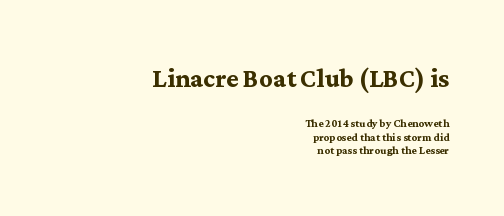
{"serif": "yes", "italic": "no", "bold": "yes", "weight": "semibold", "width": "normal", "stroke_contrast": "medium", "x_height": "medium", "monospaced": "no", "underline": "no", "align": "right", "line_spacing": "tight", "line_spacing_ratio": 0.96, "letter_spacing": "normal", "letter_spacing_em": 0.0, "larger_block": "first", "size_ratio": 2.36, "glyph_px": 33}
